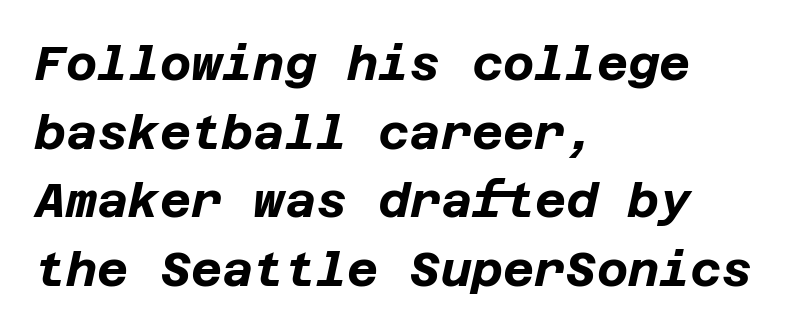
The image shows 48 px bold type, italic (leaning right); set left-aligned, normal line spacing (1.43x), normal letter spacing, not underlined; low stroke contrast and a large x-height.
